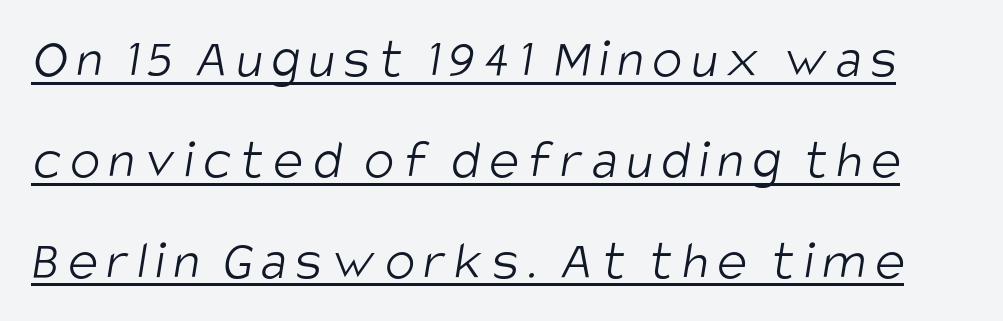
Q: Is the text bold? A: No.
Q: Is the typeface a serif or a sans-serif typeface? A: Sans-serif.
Q: Is the text underlined? A: Yes.
Q: Width (condensed, normal, or wide)? A: Condensed.
Q: Stroke contrast? A: Low.
Q: x-height? A: Large.
Q: Monospaced? A: No.
